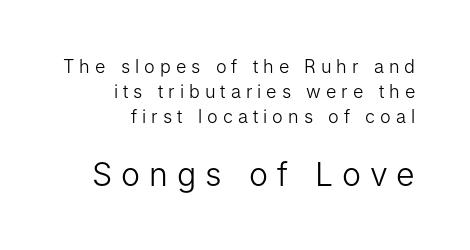
{"serif": "no", "italic": "no", "bold": "no", "weight": "light", "width": "normal", "stroke_contrast": "low", "x_height": "medium", "monospaced": "no", "underline": "no", "align": "right", "line_spacing": "normal", "line_spacing_ratio": 1.38, "letter_spacing": "wide", "letter_spacing_em": 0.28, "larger_block": "second", "size_ratio": 1.78, "glyph_px": 32}
